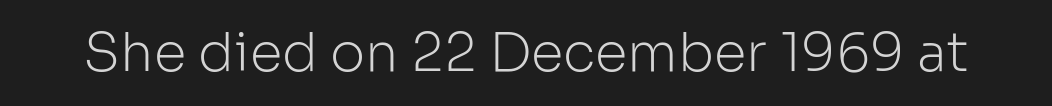
{"serif": "no", "italic": "no", "bold": "no", "weight": "light", "width": "normal", "stroke_contrast": "low", "x_height": "medium", "monospaced": "no", "underline": "no", "letter_spacing": "normal", "letter_spacing_em": 0.0, "glyph_px": 53}
